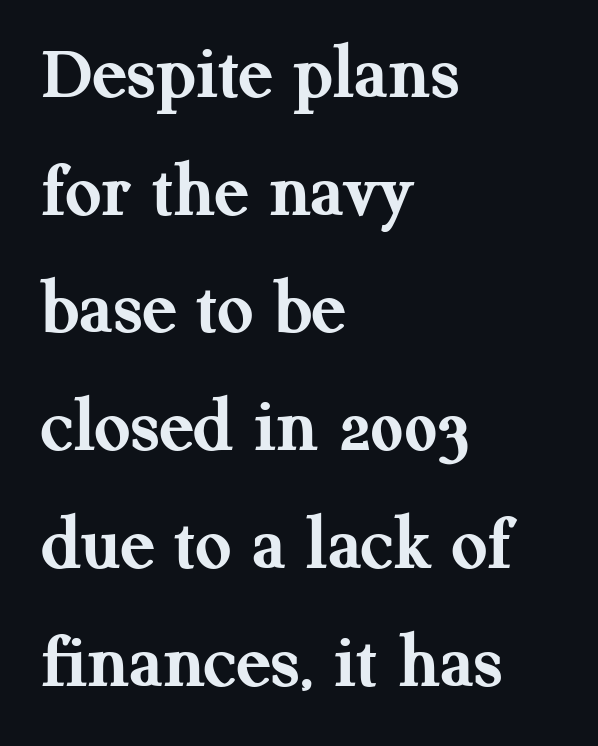
{"serif": "yes", "italic": "no", "bold": "yes", "weight": "semibold", "width": "normal", "stroke_contrast": "medium", "x_height": "medium", "monospaced": "no", "underline": "no", "align": "left", "line_spacing": "normal", "line_spacing_ratio": 1.49, "letter_spacing": "normal", "letter_spacing_em": 0.0, "glyph_px": 79}
